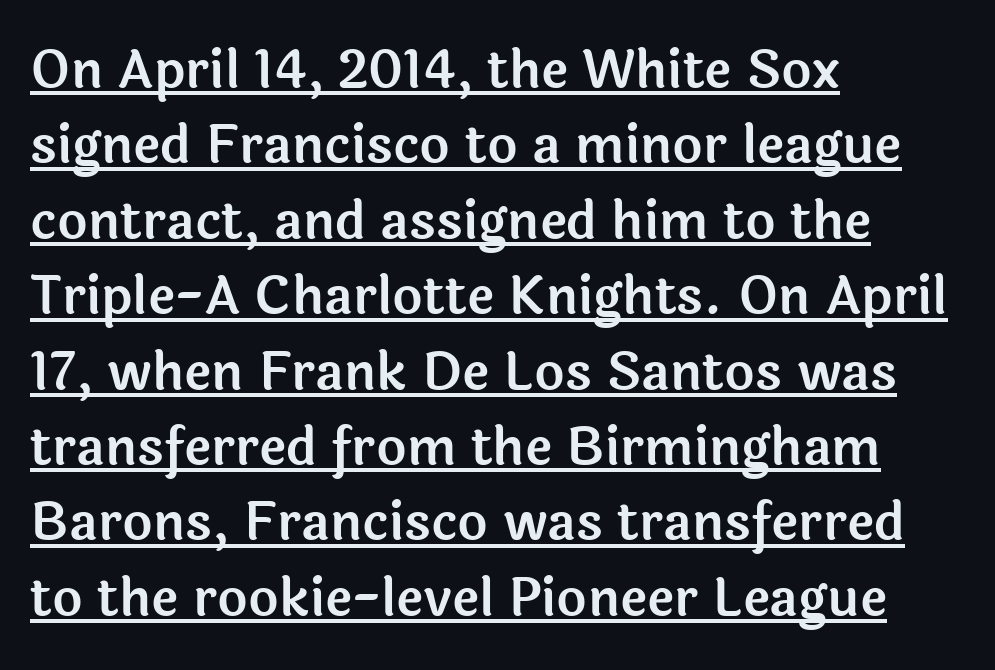
{"serif": "no", "italic": "no", "width": "normal", "x_height": "medium", "monospaced": "no", "underline": "yes", "align": "left", "line_spacing": "normal", "line_spacing_ratio": 1.45, "letter_spacing": "normal", "letter_spacing_em": 0.0, "glyph_px": 52}
